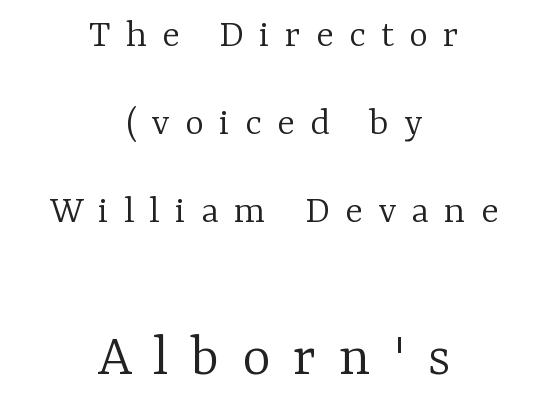
Short note: letters widely spaced. The type sits square on the baseline with zero lean. The more generous point size was reserved for the lower chunk. This sample uses a serif face. Heaviness? Minimal to ordinary, like unemphasized prose.
